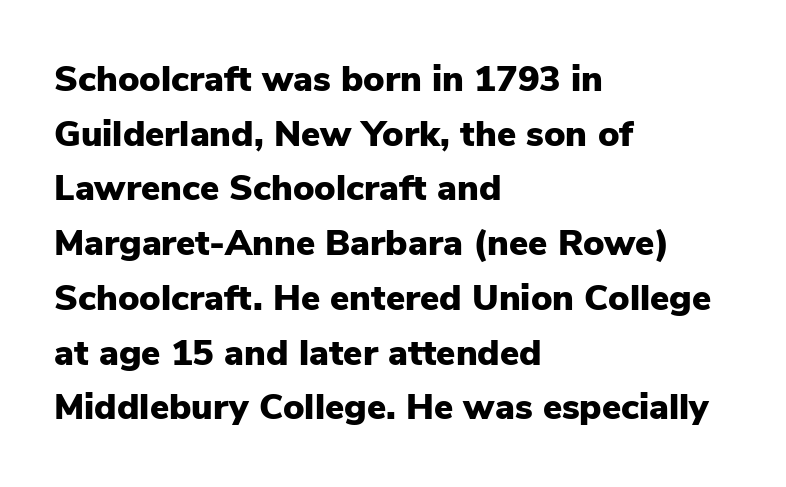
The image shows 36 px heavy sans-serif type, upright; set left-aligned, normal line spacing (1.52x), normal letter spacing, not underlined; low stroke contrast and a medium x-height.
